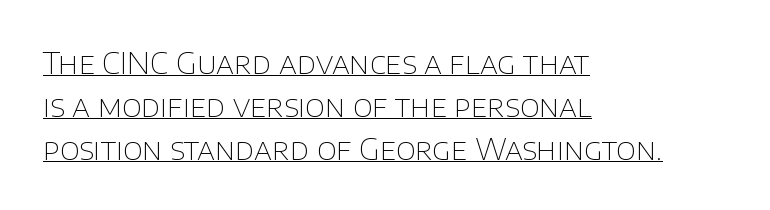
{"serif": "no", "italic": "no", "bold": "no", "weight": "thin", "width": "normal", "stroke_contrast": "low", "x_height": "large", "monospaced": "no", "underline": "yes", "align": "left", "line_spacing": "normal", "line_spacing_ratio": 1.43, "letter_spacing": "normal", "letter_spacing_em": 0.0, "glyph_px": 30}
